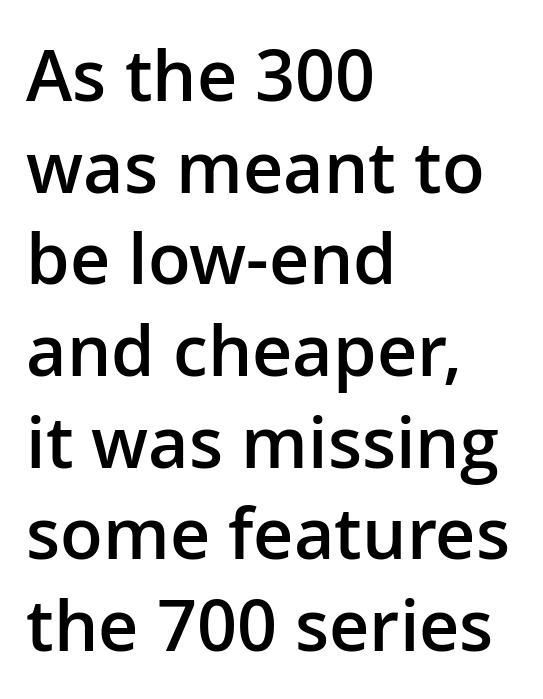
{"serif": "no", "italic": "no", "bold": "semi", "weight": "semibold", "width": "normal", "stroke_contrast": "low", "x_height": "medium", "monospaced": "no", "underline": "no", "align": "left", "line_spacing": "normal", "line_spacing_ratio": 1.31, "letter_spacing": "normal", "letter_spacing_em": 0.0, "glyph_px": 70}
